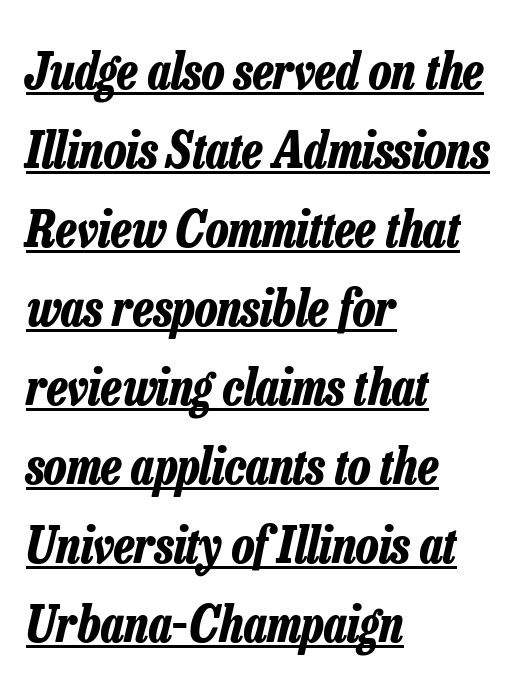
The image shows 50 px bold, condensed type, italic (leaning right); set left-aligned, normal line spacing (1.58x), normal letter spacing, underlined; low stroke contrast and a medium x-height.
